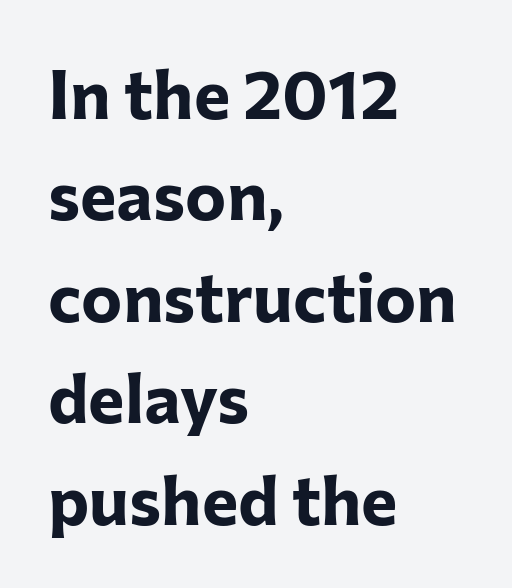
Q: Is the text bold? A: Yes.
Q: Is the text italic (slanted)? A: No, it is upright.
Q: Is the typeface a serif or a sans-serif typeface? A: Sans-serif.
Q: Is the text underlined? A: No.
Q: How is the paragraph aligned? A: Left-aligned.
Q: Is the spacing between letters normal or unusually wide? A: Normal.
Q: Is the spacing between lines tight, normal or loose? A: Normal.
Q: Width (condensed, normal, or wide)? A: Normal.
Q: Stroke contrast? A: Low.
Q: x-height? A: Medium.
Q: Monospaced? A: No.
